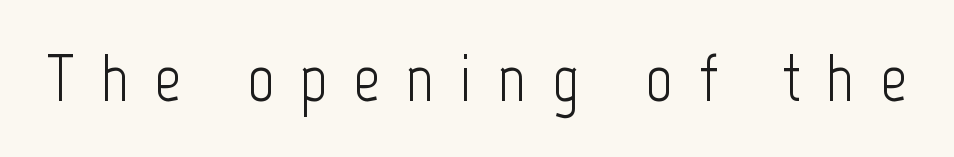
{"serif": "no", "italic": "no", "bold": "no", "weight": "light", "width": "condensed", "stroke_contrast": "low", "x_height": "medium", "monospaced": "no", "underline": "no", "letter_spacing": "wide", "letter_spacing_em": 0.39, "glyph_px": 66}
